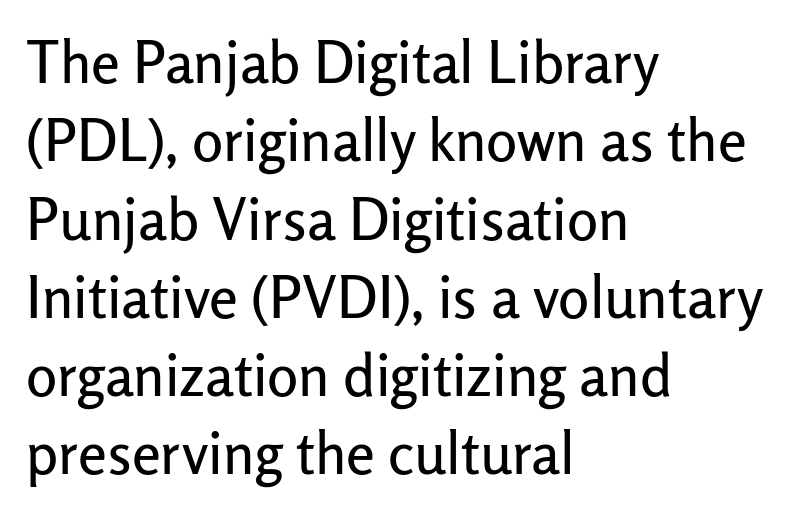
The image shows 58 px sans-serif type, upright; set left-aligned, normal line spacing (1.35x), normal letter spacing, not underlined; low stroke contrast and a medium x-height.
